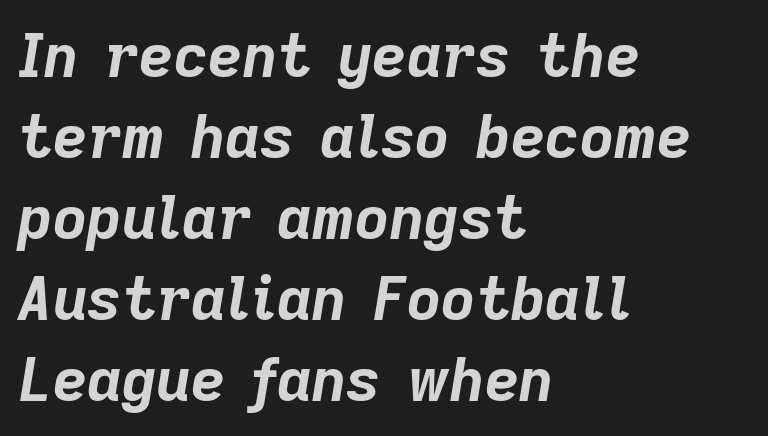
Reading down the block, your eye returns to a fixed left position each line. The foot of each line stays bare and open. Tracking here is standard; glyphs follow each other at the usual distance. The face used here is proportionally spaced, like ordinary book or web type.
